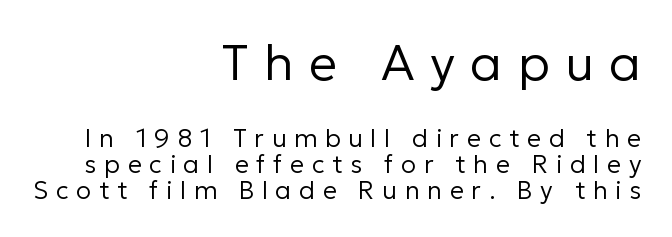
{"serif": "no", "italic": "no", "bold": "no", "weight": "regular", "width": "normal", "stroke_contrast": "low", "x_height": "medium", "monospaced": "no", "underline": "no", "align": "right", "line_spacing": "tight", "line_spacing_ratio": 1.03, "letter_spacing": "wide", "letter_spacing_em": 0.31, "larger_block": "first", "size_ratio": 2.0, "glyph_px": 50}
